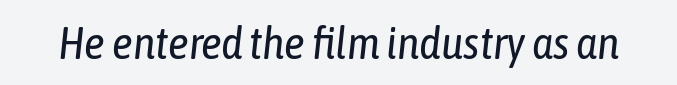
The image shows 46 px regular-weight, condensed type, italic (leaning right); set normal letter spacing, not underlined; low stroke contrast and a medium x-height.
